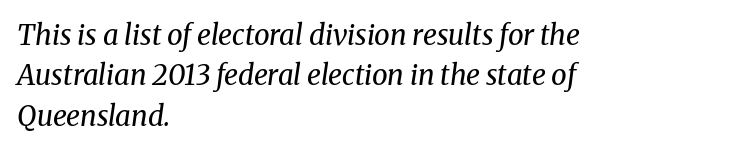
The image shows 28 px regular-weight serif type, italic (leaning right); set left-aligned, normal line spacing (1.44x), normal letter spacing, not underlined; medium stroke contrast and a medium x-height.
